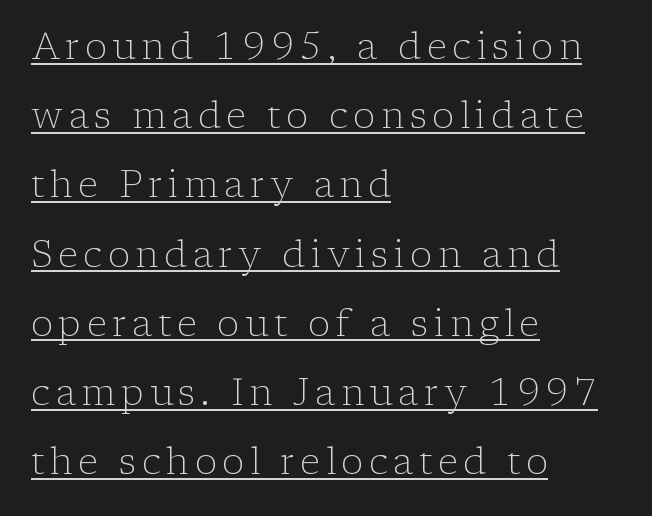
Q: Is the text bold? A: No.
Q: Is the text italic (slanted)? A: No, it is upright.
Q: Is the typeface a serif or a sans-serif typeface? A: Serif.
Q: Is the text underlined? A: Yes.
Q: How is the paragraph aligned? A: Left-aligned.
Q: Width (condensed, normal, or wide)? A: Normal.
Q: Stroke contrast? A: Low.
Q: x-height? A: Medium.
Q: Monospaced? A: No.
